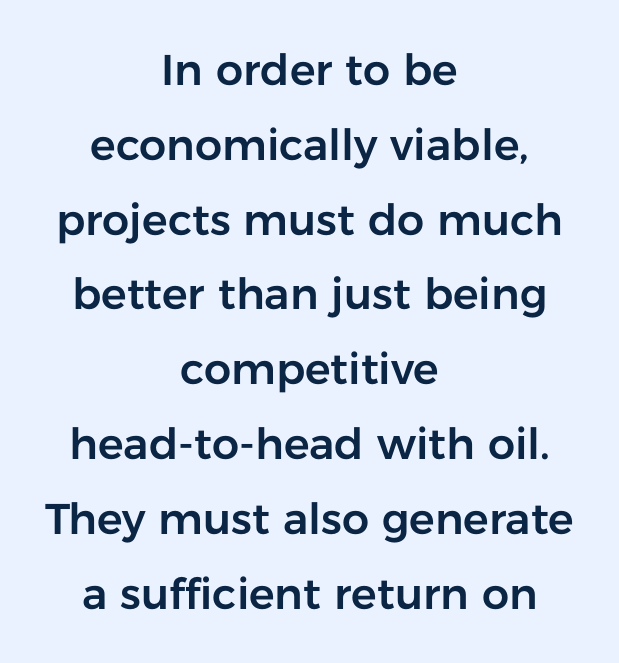
Q: Is the text italic (slanted)? A: No, it is upright.
Q: Is the typeface a serif or a sans-serif typeface? A: Sans-serif.
Q: Is the text underlined? A: No.
Q: How is the paragraph aligned? A: Centered.
Q: Is the spacing between letters normal or unusually wide? A: Normal.
Q: Width (condensed, normal, or wide)? A: Normal.
Q: Stroke contrast? A: Low.
Q: x-height? A: Medium.
Q: Monospaced? A: No.
